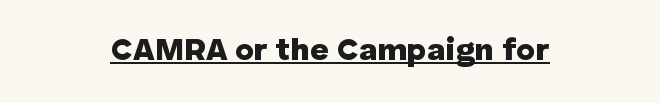
Q: Is the text bold? A: Yes.
Q: Is the text italic (slanted)? A: No, it is upright.
Q: Is the typeface a serif or a sans-serif typeface? A: Sans-serif.
Q: Is the text underlined? A: Yes.
Q: How is the paragraph aligned? A: Centered.
Q: Is the spacing between letters normal or unusually wide? A: Normal.
Q: Width (condensed, normal, or wide)? A: Normal.
Q: Stroke contrast? A: Low.
Q: x-height? A: Medium.
Q: Monospaced? A: No.
